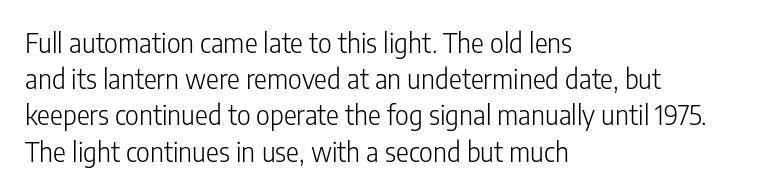
{"italic": "no", "bold": "no", "underline": "no", "align": "left", "line_spacing": "normal", "line_spacing_ratio": 1.34, "letter_spacing": "normal", "letter_spacing_em": 0.0, "glyph_px": 27}
